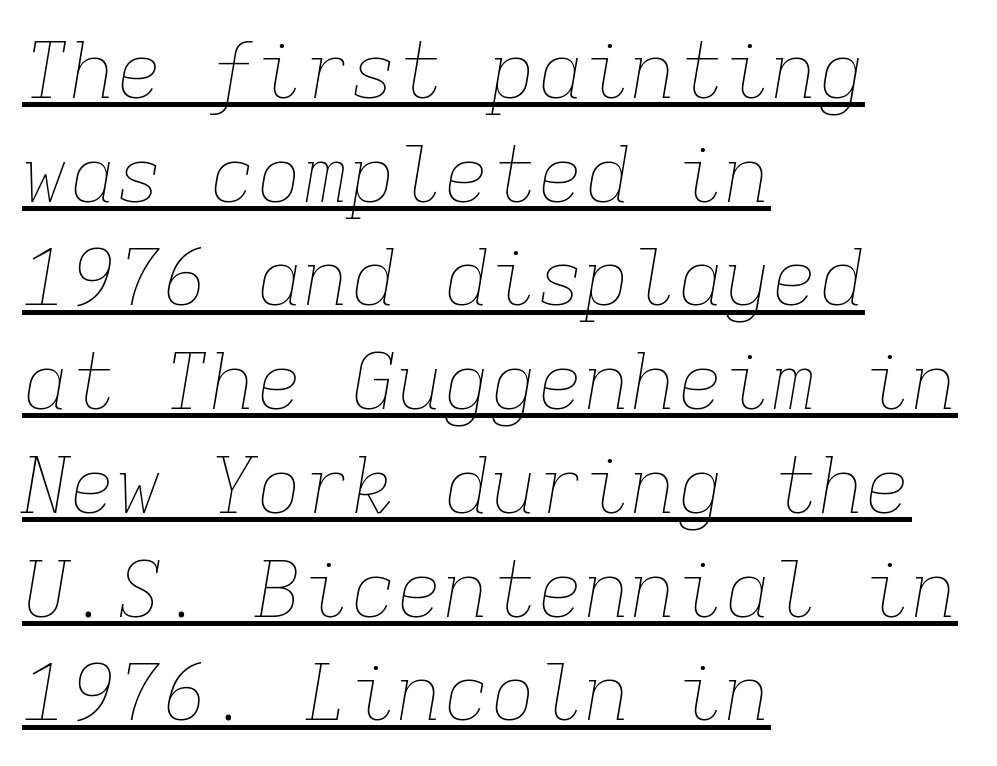
Q: Is the text bold? A: No.
Q: Is the text italic (slanted)? A: Yes, it leans right by about 9 degrees.
Q: Is the text underlined? A: Yes.
Q: How is the paragraph aligned? A: Left-aligned.
Q: Is the spacing between letters normal or unusually wide? A: Normal.
Q: Is the spacing between lines tight, normal or loose? A: Normal.
Q: Width (condensed, normal, or wide)? A: Normal.
Q: Stroke contrast? A: Low.
Q: x-height? A: Medium.
Q: Monospaced? A: Yes.
